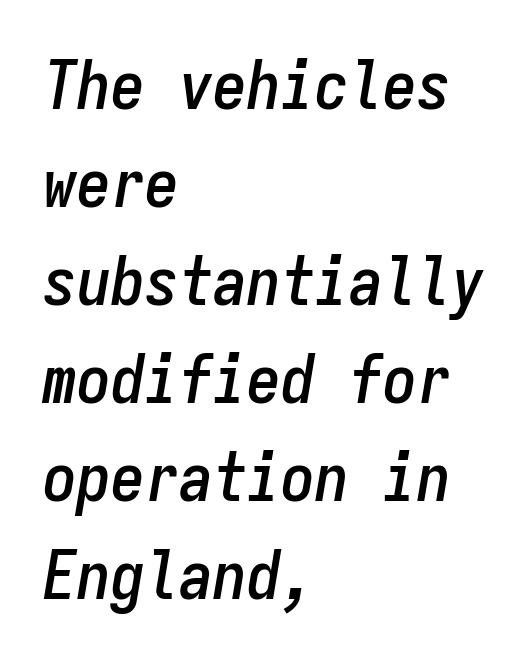
{"italic": "yes", "lean": "right", "slant_degrees": 9, "width": "condensed", "stroke_contrast": "low", "x_height": "medium", "monospaced": "yes", "underline": "no", "align": "left", "line_spacing": "normal", "line_spacing_ratio": 1.44, "letter_spacing": "normal", "letter_spacing_em": 0.0, "glyph_px": 68}
